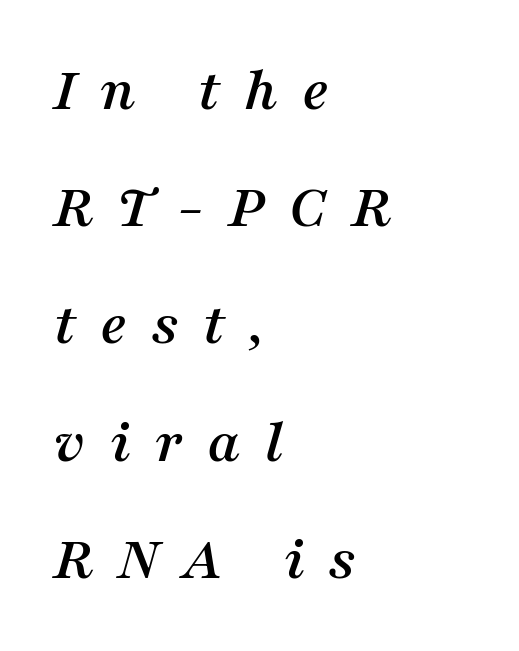
{"serif": "yes", "italic": "yes", "lean": "right", "slant_degrees": 16, "width": "normal", "stroke_contrast": "medium", "x_height": "medium", "monospaced": "no", "underline": "no", "align": "left", "line_spacing_ratio": 1.86, "letter_spacing": "wide", "letter_spacing_em": 0.38, "glyph_px": 63}
